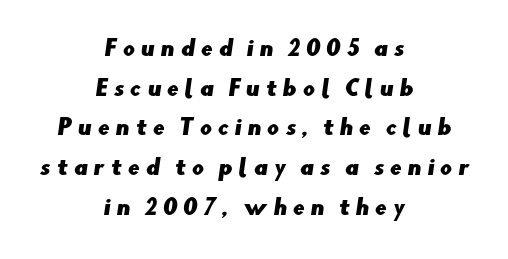
The image shows 21 px text type; set centered, line spacing 1.89x, unusually wide letter spacing (+0.28 em), not underlined.
